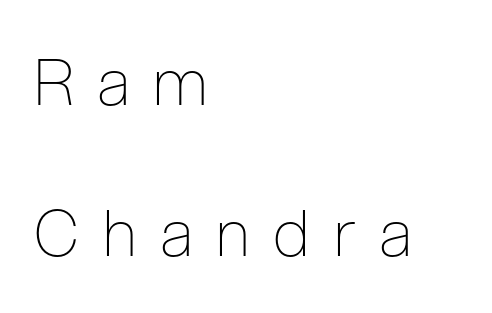
The leading is generous, giving the passage an open texture. Nothing sits at the stroke ends, so this counts as sans-serif. Substantial extra tracking has been applied to these lines. Ascenders rise straight up at ninety degrees.
